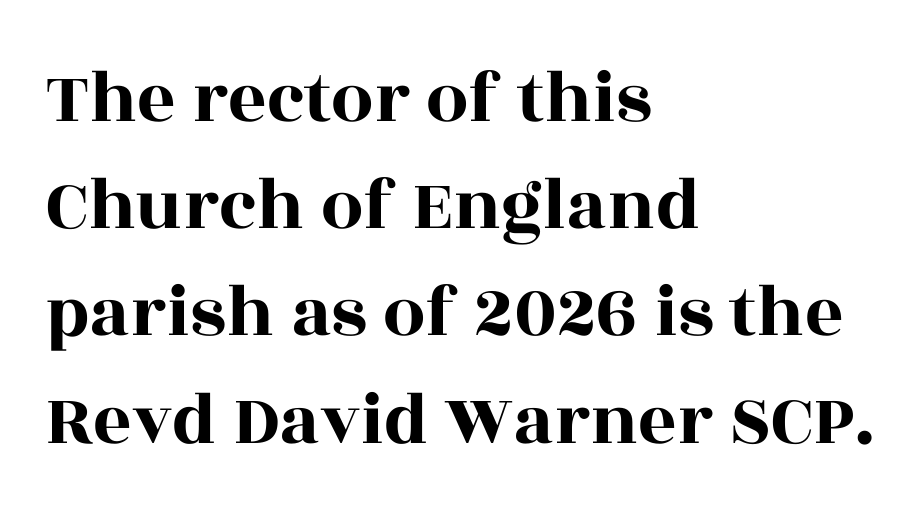
Q: Is the text italic (slanted)? A: No, it is upright.
Q: Is the typeface a serif or a sans-serif typeface? A: Serif.
Q: Is the text underlined? A: No.
Q: How is the paragraph aligned? A: Left-aligned.
Q: Is the spacing between letters normal or unusually wide? A: Normal.
Q: Is the spacing between lines tight, normal or loose? A: Normal.
Q: Width (condensed, normal, or wide)? A: Wide.
Q: x-height? A: Large.
Q: Monospaced? A: No.
